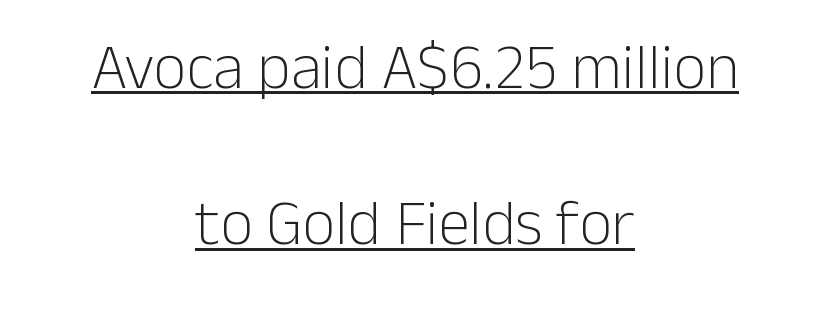
Q: Is the text bold? A: No.
Q: Is the text italic (slanted)? A: No, it is upright.
Q: Is the typeface a serif or a sans-serif typeface? A: Sans-serif.
Q: Is the text underlined? A: Yes.
Q: How is the paragraph aligned? A: Centered.
Q: Is the spacing between letters normal or unusually wide? A: Normal.
Q: Is the spacing between lines tight, normal or loose? A: Loose.
Q: Width (condensed, normal, or wide)? A: Normal.
Q: Stroke contrast? A: Low.
Q: x-height? A: Medium.
Q: Monospaced? A: No.
